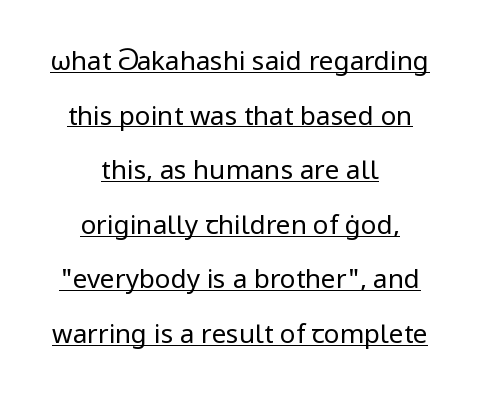
Widely set lines give the paragraph a tall, airy silhouette. Designer's note — italics off, roman on. Is the letter spacing exaggerated? No — it looks like the ordinary default. Each line is balanced around a shared central axis. The letterforms sit at book weight or below.
